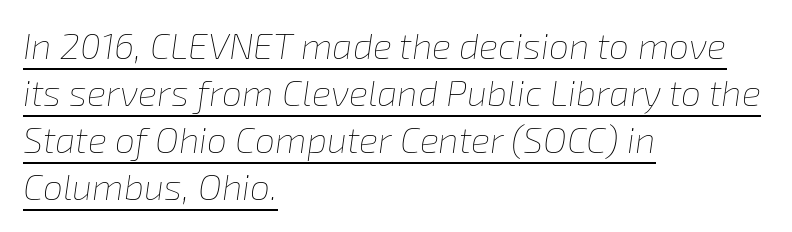
{"italic": "yes", "lean": "right", "slant_degrees": 8, "bold": "no", "weight": "thin", "width": "normal", "stroke_contrast": "low", "x_height": "medium", "monospaced": "no", "underline": "yes", "align": "left", "line_spacing": "normal", "line_spacing_ratio": 1.31, "letter_spacing": "normal", "letter_spacing_em": 0.0, "glyph_px": 36}
